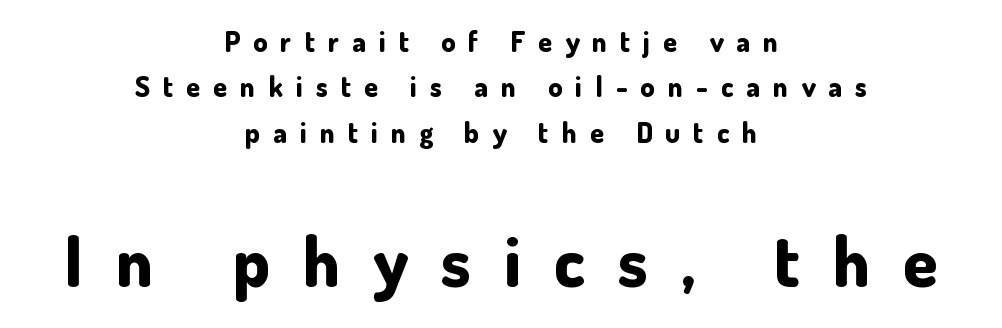
{"serif": "no", "italic": "no", "bold": "yes", "weight": "bold", "width": "normal", "stroke_contrast": "low", "x_height": "small", "monospaced": "no", "underline": "no", "align": "center", "line_spacing": "normal", "line_spacing_ratio": 1.62, "letter_spacing": "wide", "letter_spacing_em": 0.47, "larger_block": "second", "size_ratio": 2.5, "glyph_px": 70}
